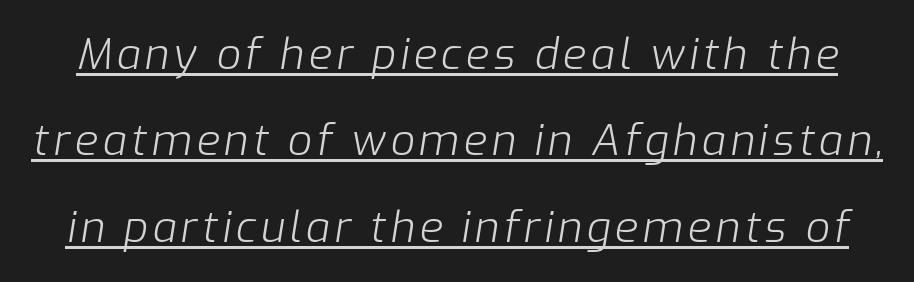
Counters stay open thanks to moderate or lighter strokes. Every character sits at an angle, as italics do. Somebody hit Ctrl+U on this one — the words are underlined. The block of text is sparse from top to bottom, with ample space between rows. Spacing verdict: proportional, widths tailored to each character.
